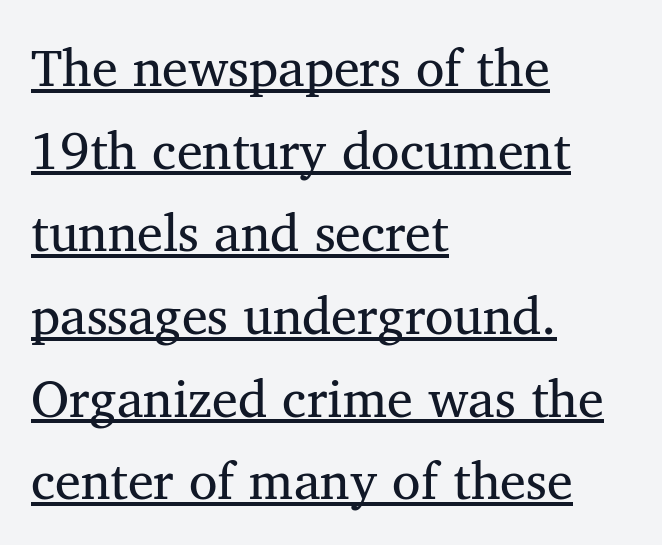
Q: Is the text bold? A: No.
Q: Is the typeface a serif or a sans-serif typeface? A: Serif.
Q: Is the text underlined? A: Yes.
Q: How is the paragraph aligned? A: Left-aligned.
Q: Is the spacing between letters normal or unusually wide? A: Normal.
Q: Is the spacing between lines tight, normal or loose? A: Normal.
Q: Width (condensed, normal, or wide)? A: Normal.
Q: Stroke contrast? A: Medium.
Q: x-height? A: Medium.
Q: Monospaced? A: No.
